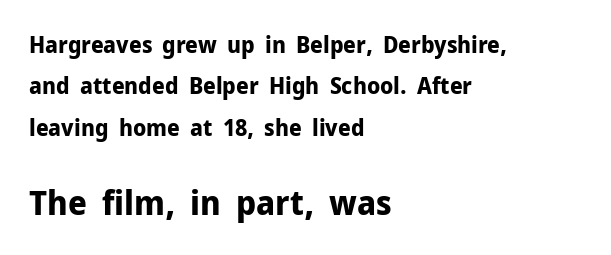
This rendering leaves character spacing at its baseline value. In terms of weight, the rendering is a true, heavy bold. The area under the type is left untouched. Is this a fixed-width face? No — the glyphs have proportional, varying widths. In terms of letterform style, serifs are entirely absent.
